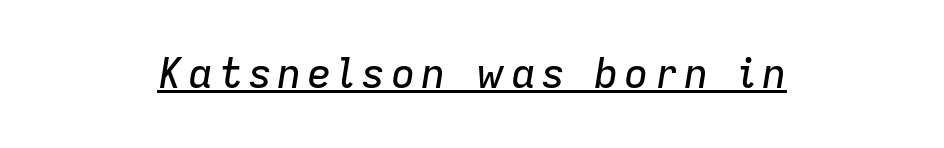
{"italic": "yes", "lean": "right", "slant_degrees": 9, "width": "normal", "stroke_contrast": "low", "x_height": "medium", "monospaced": "no", "underline": "yes", "align": "center", "glyph_px": 41}
